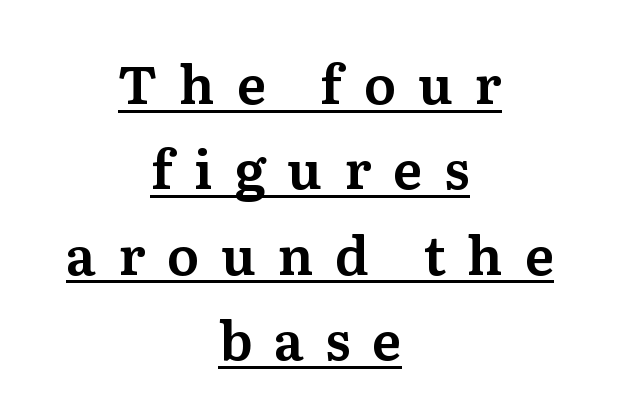
Q: Is the text italic (slanted)? A: No, it is upright.
Q: Is the typeface a serif or a sans-serif typeface? A: Serif.
Q: Is the text underlined? A: Yes.
Q: How is the paragraph aligned? A: Centered.
Q: Is the spacing between letters normal or unusually wide? A: Unusually wide.
Q: Is the spacing between lines tight, normal or loose? A: Normal.
Q: Width (condensed, normal, or wide)? A: Normal.
Q: Stroke contrast? A: Medium.
Q: x-height? A: Medium.
Q: Monospaced? A: No.
